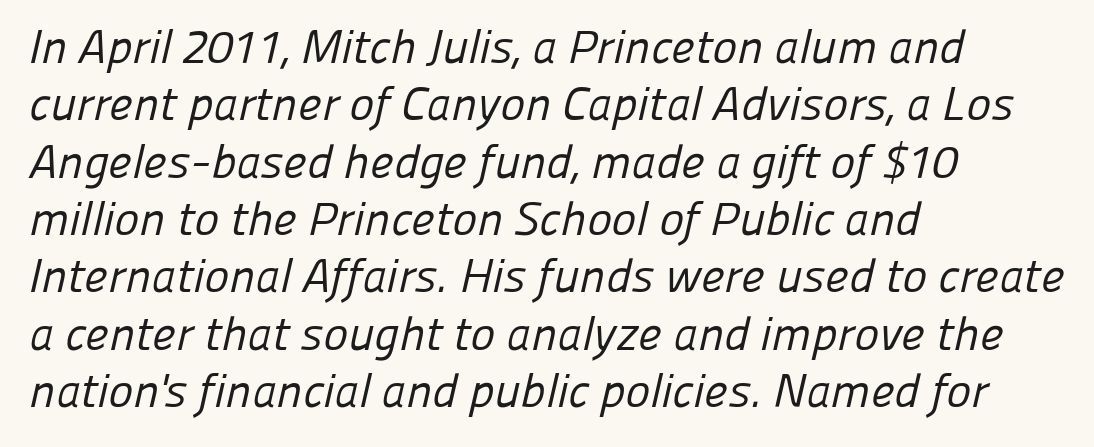
{"serif": "no", "bold": "no", "weight": "regular", "width": "normal", "stroke_contrast": "low", "x_height": "medium", "monospaced": "no", "underline": "no", "align": "left", "line_spacing_ratio": 1.22, "letter_spacing": "normal", "letter_spacing_em": 0.0, "glyph_px": 47}
